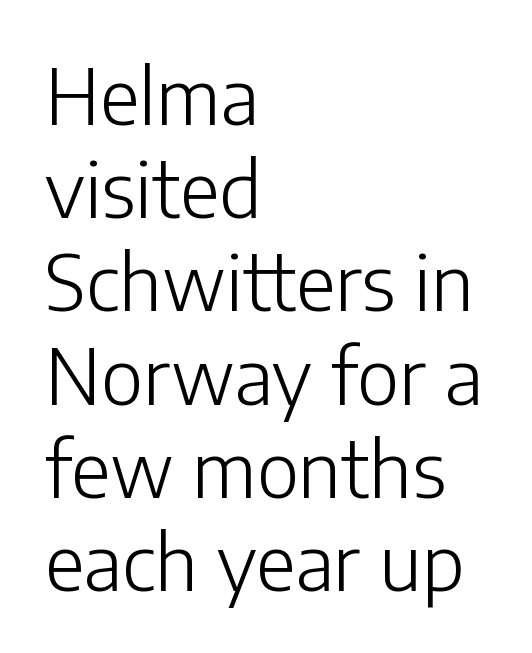
Q: Is the text bold? A: No.
Q: Is the text italic (slanted)? A: No, it is upright.
Q: Is the typeface a serif or a sans-serif typeface? A: Sans-serif.
Q: Is the text underlined? A: No.
Q: How is the paragraph aligned? A: Left-aligned.
Q: Is the spacing between letters normal or unusually wide? A: Normal.
Q: Width (condensed, normal, or wide)? A: Normal.
Q: Stroke contrast? A: Low.
Q: x-height? A: Medium.
Q: Monospaced? A: No.
